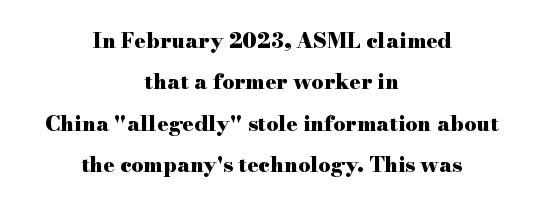
{"italic": "no", "bold": "yes", "underline": "no", "align": "center", "line_spacing": "loose", "line_spacing_ratio": 1.97, "letter_spacing": "normal", "letter_spacing_em": 0.0, "glyph_px": 21}
